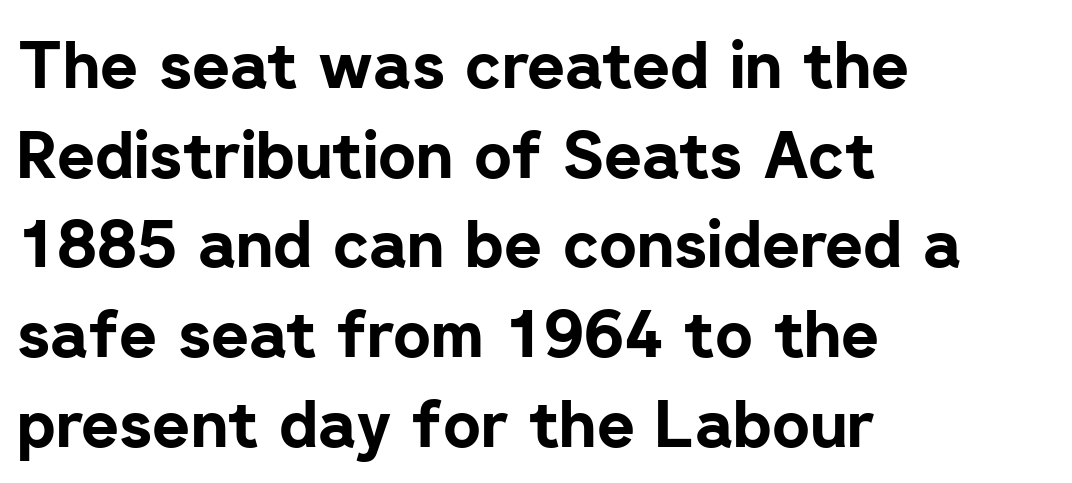
Q: Is the text bold? A: Yes.
Q: Is the text italic (slanted)? A: No, it is upright.
Q: Is the typeface a serif or a sans-serif typeface? A: Sans-serif.
Q: Is the text underlined? A: No.
Q: How is the paragraph aligned? A: Left-aligned.
Q: Is the spacing between letters normal or unusually wide? A: Normal.
Q: Is the spacing between lines tight, normal or loose? A: Normal.
Q: Width (condensed, normal, or wide)? A: Normal.
Q: Stroke contrast? A: Low.
Q: x-height? A: Medium.
Q: Monospaced? A: No.
